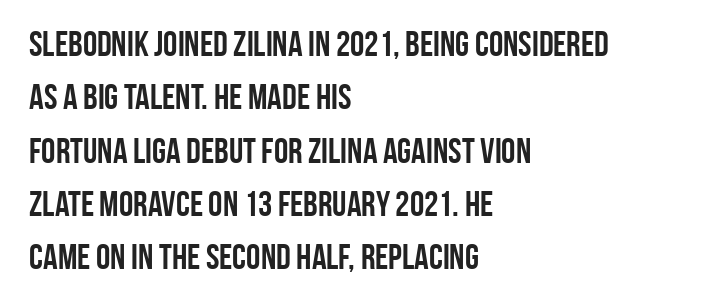
Q: Is the text bold? A: Yes.
Q: Is the text italic (slanted)? A: No, it is upright.
Q: Is the typeface a serif or a sans-serif typeface? A: Sans-serif.
Q: Is the text underlined? A: No.
Q: How is the paragraph aligned? A: Left-aligned.
Q: Is the spacing between letters normal or unusually wide? A: Normal.
Q: Is the spacing between lines tight, normal or loose? A: Normal.
Q: Width (condensed, normal, or wide)? A: Condensed.
Q: Stroke contrast? A: Low.
Q: x-height? A: Large.
Q: Monospaced? A: No.
